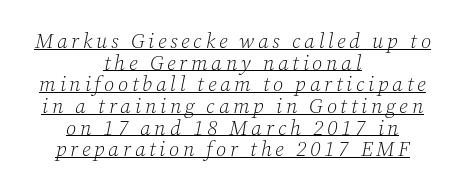
The image shows 21 px text type, italic (leaning right); set centered, tight line spacing (1.03x), underlined.
